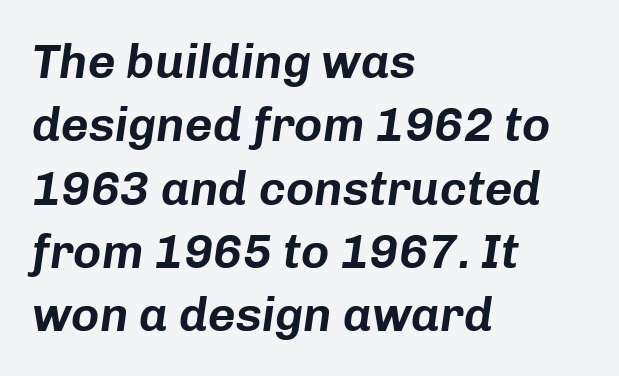
Character widths vary here, with narrow letters taking less room than wide ones. A typesetter would call this leading conventional body-copy spacing. The string is rendered with underlining switched off. What stands out about the letter spacing? Nothing — it is the standard amount. The ragged edge is on the right, which tells us the setting is flush left. This sample uses an oblique cut, with every glyph tilted off the vertical.
